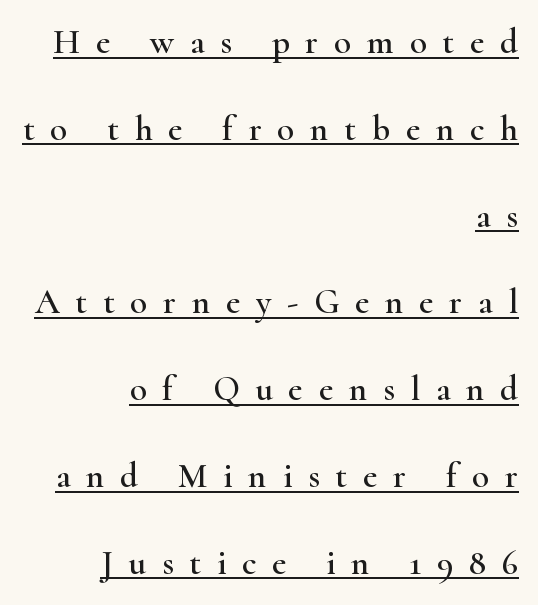
Q: Is the text italic (slanted)? A: No, it is upright.
Q: Is the typeface a serif or a sans-serif typeface? A: Serif.
Q: Is the text underlined? A: Yes.
Q: How is the paragraph aligned? A: Right-aligned.
Q: Is the spacing between letters normal or unusually wide? A: Unusually wide.
Q: Is the spacing between lines tight, normal or loose? A: Loose.
Q: Width (condensed, normal, or wide)? A: Wide.
Q: Stroke contrast? A: High.
Q: x-height? A: Small.
Q: Monospaced? A: No.
